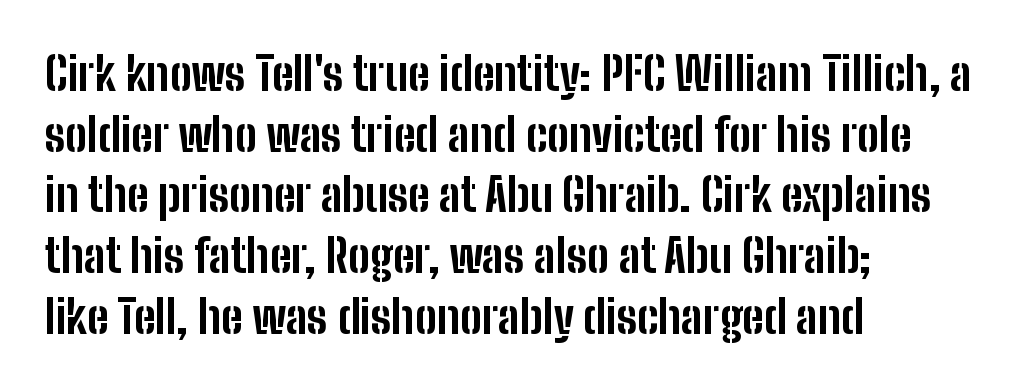
{"serif": "no", "italic": "no", "bold": "yes", "weight": "bold", "width": "condensed", "stroke_contrast": "low", "x_height": "medium", "monospaced": "no", "underline": "no", "align": "left", "line_spacing": "normal", "line_spacing_ratio": 1.32, "letter_spacing": "normal", "letter_spacing_em": 0.0, "glyph_px": 46}
